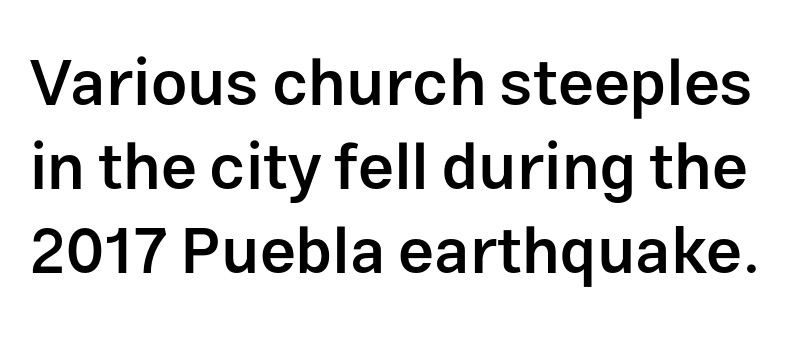
Caption: semibold face, moderately heavy strokes. You could not count columns in this text — the font is proportionally spaced. Observe the ordinary spacing: letters are neighbours, not strangers. Rows of type keep a routine distance in the vertical direction. The baseline area is clear. Note: no serifs on the glyphs.
